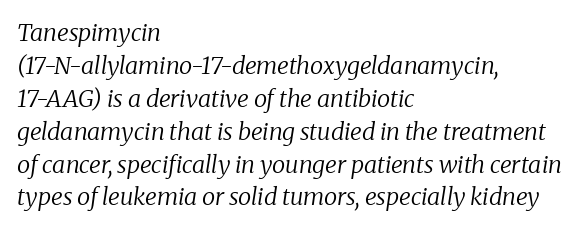
{"italic": "yes", "lean": "right", "slant_degrees": 8, "bold": "no", "underline": "no", "align": "left", "line_spacing": "normal", "line_spacing_ratio": 1.37, "letter_spacing": "normal", "letter_spacing_em": 0.0, "glyph_px": 24}
